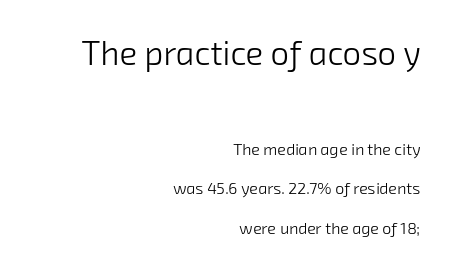
Q: Is the text bold? A: No.
Q: Is the typeface a serif or a sans-serif typeface? A: Sans-serif.
Q: Is the text underlined? A: No.
Q: How is the paragraph aligned? A: Right-aligned.
Q: Is the spacing between letters normal or unusually wide? A: Normal.
Q: Is the spacing between lines tight, normal or loose? A: Loose.
Q: Which block of text is set in a larger size, the first (top) or the second (bottom)? A: The first (top) one.
Q: Width (condensed, normal, or wide)? A: Normal.
Q: Stroke contrast? A: Low.
Q: x-height? A: Medium.
Q: Monospaced? A: No.
